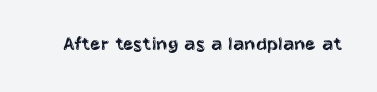
Q: Is the text bold? A: No.
Q: Is the text italic (slanted)? A: No, it is upright.
Q: Is the text underlined? A: No.
Q: Is the spacing between letters normal or unusually wide? A: Normal.
